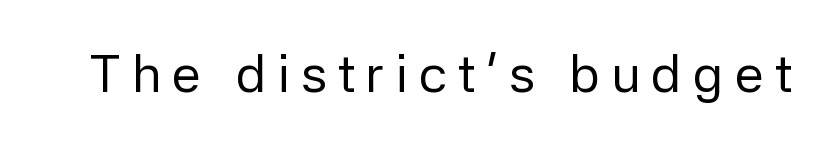
Every character sits straight up, as roman type does. Character widths vary here, with narrow letters taking less room than wide ones. The typeface chosen for these lines omits serifs. Is the type heavy? It reads as light-to-regular instead. Does extra space separate the letters? Yes, quite a lot of it.
